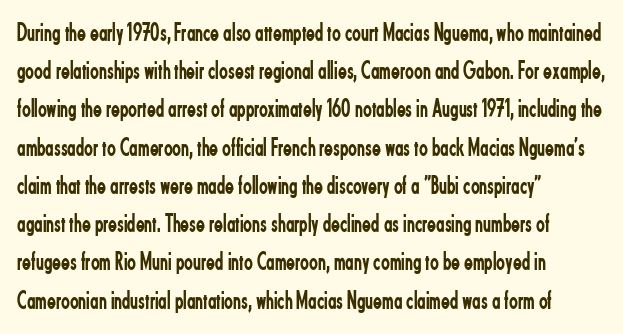
The vertical gap from one line to the next is medium. Quick note: underline off. The characters are drawn with everyday or finer stroke widths. A typesetter would mark this as roman, not italic. Caption: multi-line text, flush left, ragged right.
